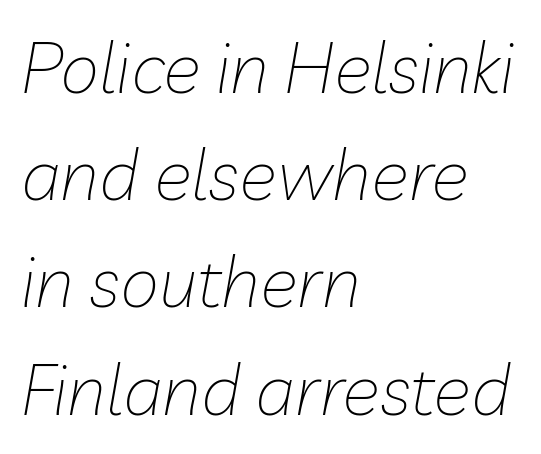
Plain, unruled lines of type. A typesetter would call this proportional, since set widths differ per character. The designer left line spacing at the default. The tracking reads as untouched default to a designer's eye. The paragraph has a hard left edge and a soft right edge.
